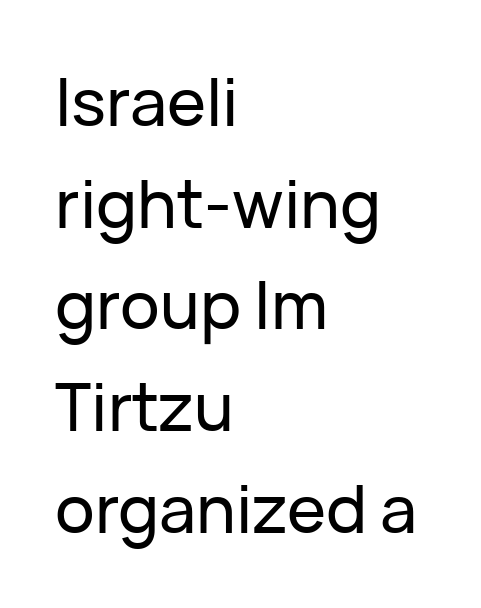
{"serif": "no", "italic": "no", "width": "normal", "stroke_contrast": "low", "x_height": "medium", "monospaced": "no", "underline": "no", "align": "left", "line_spacing": "normal", "line_spacing_ratio": 1.54, "letter_spacing": "normal", "letter_spacing_em": 0.0, "glyph_px": 66}
